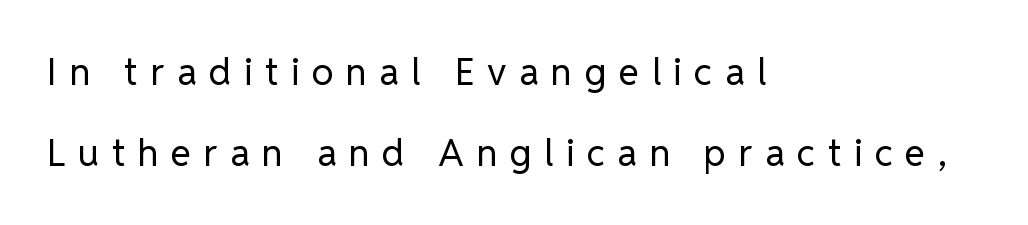
{"serif": "no", "italic": "no", "bold": "no", "weight": "regular", "width": "normal", "stroke_contrast": "low", "x_height": "medium", "monospaced": "no", "underline": "no", "align": "left", "line_spacing": "loose", "line_spacing_ratio": 2.19, "letter_spacing": "wide", "letter_spacing_em": 0.34, "glyph_px": 37}
